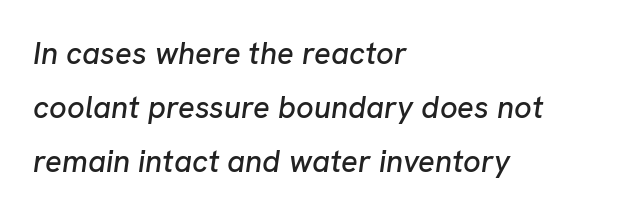
{"italic": "yes", "lean": "right", "slant_degrees": 8, "width": "normal", "stroke_contrast": "low", "x_height": "medium", "monospaced": "no", "underline": "no", "align": "left", "line_spacing_ratio": 1.75, "letter_spacing": "normal", "letter_spacing_em": 0.0, "glyph_px": 31}
